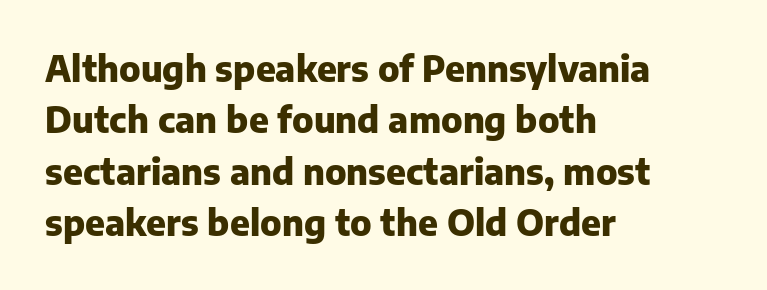
Each letter's strokes conclude bluntly, with no projecting serifs. Do the characters align in a grid? No, the font is proportional. The paragraph shown leans on its left margin. Each word holds together tightly as a unit, with standard inter-letter gaps. Unmarked baselines from the first word to the last. Quick note: not italic, upright.
